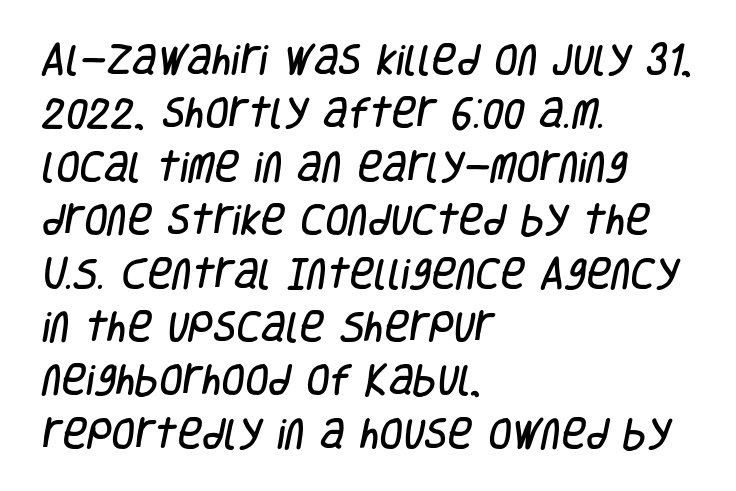
{"serif": "no", "width": "condensed", "stroke_contrast": "low", "x_height": "large", "monospaced": "no", "underline": "no", "align": "left", "line_spacing": "normal", "line_spacing_ratio": 1.57, "letter_spacing": "normal", "letter_spacing_em": 0.0, "glyph_px": 34}
